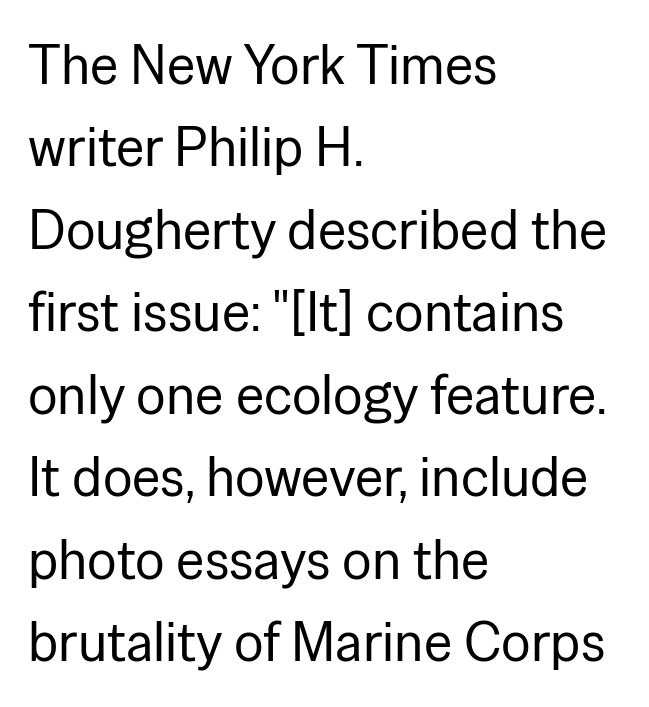
{"serif": "no", "italic": "no", "bold": "no", "weight": "regular", "width": "normal", "stroke_contrast": "low", "x_height": "medium", "monospaced": "no", "underline": "no", "align": "left", "line_spacing": "normal", "line_spacing_ratio": 1.5, "letter_spacing": "normal", "letter_spacing_em": 0.0, "glyph_px": 55}
